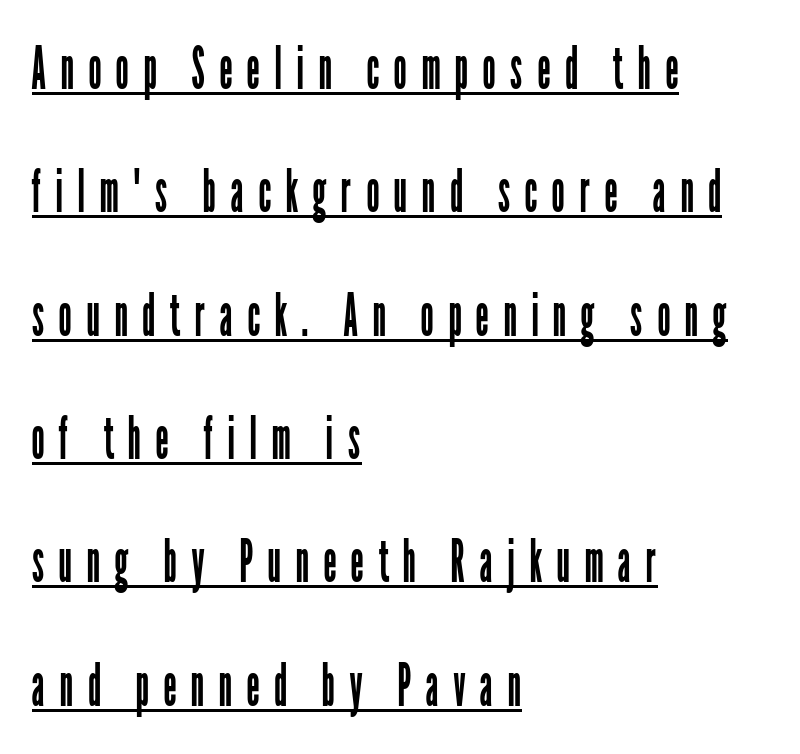
Q: Is the text bold? A: No.
Q: Is the text italic (slanted)? A: No, it is upright.
Q: Is the typeface a serif or a sans-serif typeface? A: Sans-serif.
Q: Is the text underlined? A: Yes.
Q: How is the paragraph aligned? A: Left-aligned.
Q: Is the spacing between letters normal or unusually wide? A: Unusually wide.
Q: Is the spacing between lines tight, normal or loose? A: Loose.
Q: Width (condensed, normal, or wide)? A: Condensed.
Q: Stroke contrast? A: Low.
Q: x-height? A: Medium.
Q: Monospaced? A: No.
